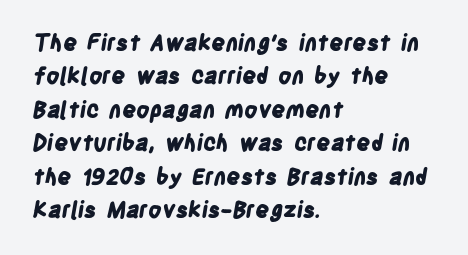
Q: Is the text bold? A: Yes.
Q: Is the text underlined? A: No.
Q: How is the paragraph aligned? A: Left-aligned.
Q: Is the spacing between letters normal or unusually wide? A: Normal.
Q: Is the spacing between lines tight, normal or loose? A: Normal.
